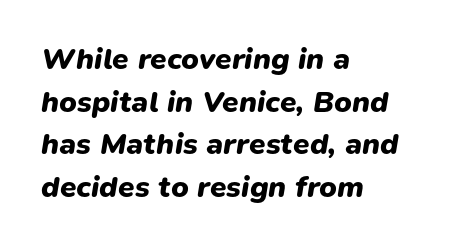
The image shows 30 px heavy type, italic (leaning right); set left-aligned, normal line spacing (1.42x), normal letter spacing, not underlined; low stroke contrast and a medium x-height.
